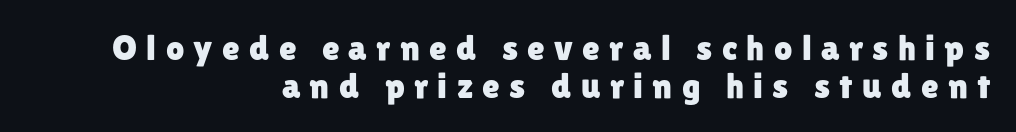
Q: Is the text italic (slanted)? A: No, it is upright.
Q: Is the typeface a serif or a sans-serif typeface? A: Sans-serif.
Q: Is the text underlined? A: No.
Q: How is the paragraph aligned? A: Right-aligned.
Q: Is the spacing between letters normal or unusually wide? A: Unusually wide.
Q: Is the spacing between lines tight, normal or loose? A: Tight.
Q: Width (condensed, normal, or wide)? A: Normal.
Q: Stroke contrast? A: Low.
Q: x-height? A: Medium.
Q: Monospaced? A: No.
